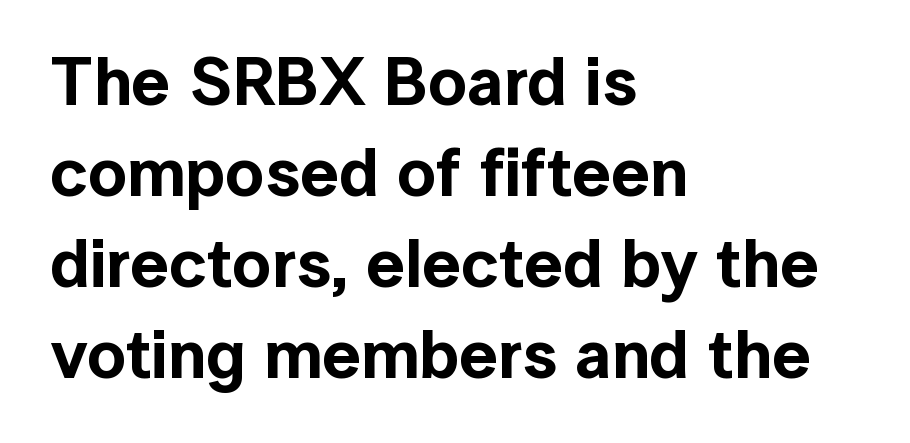
The image shows 68 px sans-serif type, upright; set left-aligned, normal line spacing (1.34x), normal letter spacing, not underlined; a medium x-height.
